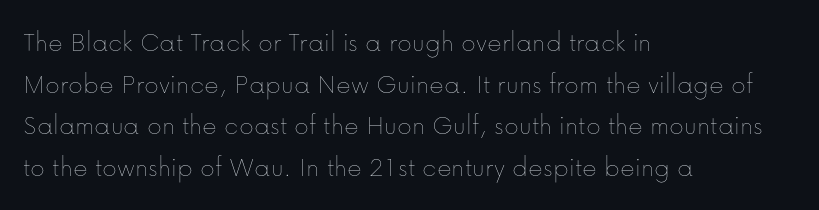
Leftover space on each line is placed entirely after the last word. Inter-character spacing is left at the font's built-in metrics. The designer left line spacing at the default. The font's upright variant was chosen for this text. The strip under each line holds only bare page.
